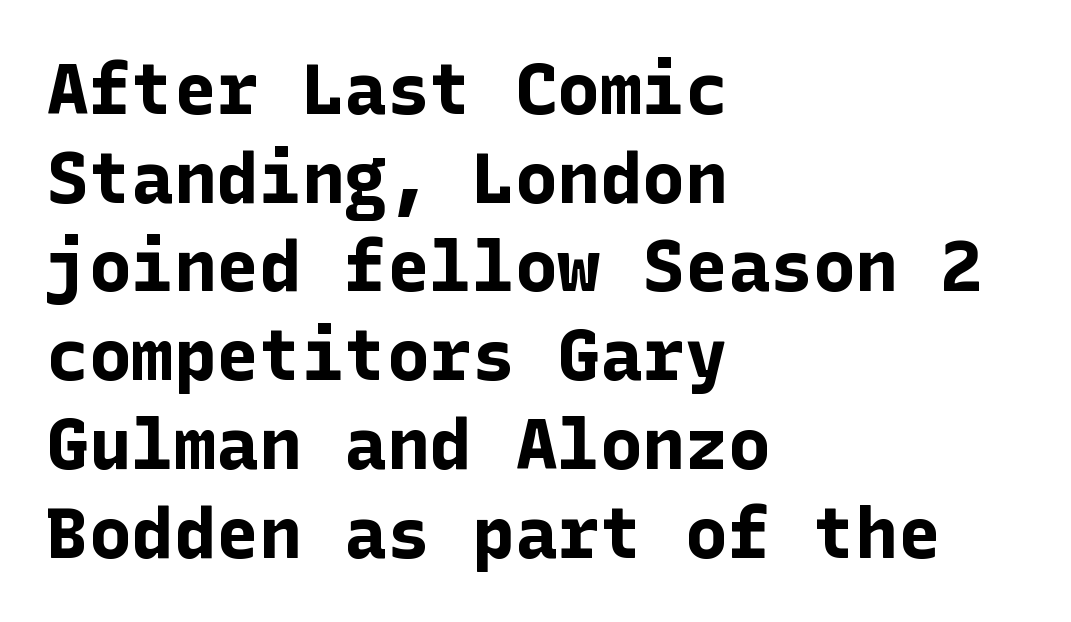
Q: Is the text bold? A: Yes.
Q: Is the text italic (slanted)? A: No, it is upright.
Q: Is the typeface a serif or a sans-serif typeface? A: Sans-serif.
Q: Is the text underlined? A: No.
Q: How is the paragraph aligned? A: Left-aligned.
Q: Is the spacing between letters normal or unusually wide? A: Normal.
Q: Is the spacing between lines tight, normal or loose? A: Normal.
Q: Width (condensed, normal, or wide)? A: Normal.
Q: Stroke contrast? A: Low.
Q: x-height? A: Medium.
